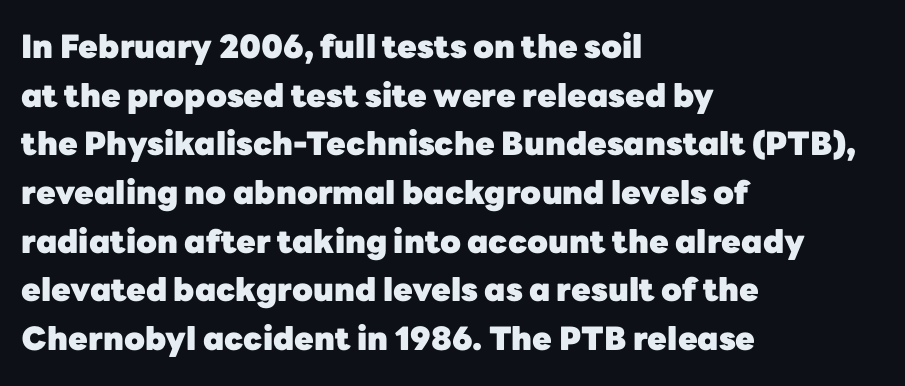
Posture: straight, roman, zero tilt. Look at the bottom of the vertical strokes: they stop flat, with no serifs. Letters rest on an invisible, unmarked baseline. The passage shown is typed in a proportional face where columns would drift. Heft: maximum for text — a bold.
